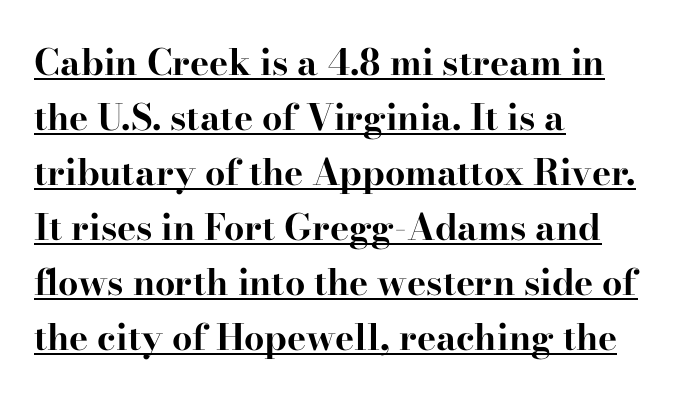
{"serif": "yes", "italic": "no", "bold": "yes", "weight": "bold", "width": "wide", "stroke_contrast": "high", "x_height": "small", "monospaced": "no", "underline": "yes", "align": "left", "line_spacing": "normal", "line_spacing_ratio": 1.53, "letter_spacing": "normal", "letter_spacing_em": 0.0, "glyph_px": 36}
